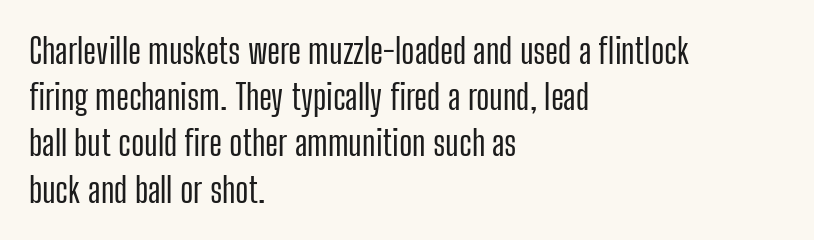
{"serif": "no", "italic": "no", "width": "condensed", "stroke_contrast": "low", "x_height": "medium", "monospaced": "no", "underline": "no", "align": "left", "line_spacing": "normal", "line_spacing_ratio": 1.32, "letter_spacing": "normal", "letter_spacing_em": 0.0, "glyph_px": 35}
